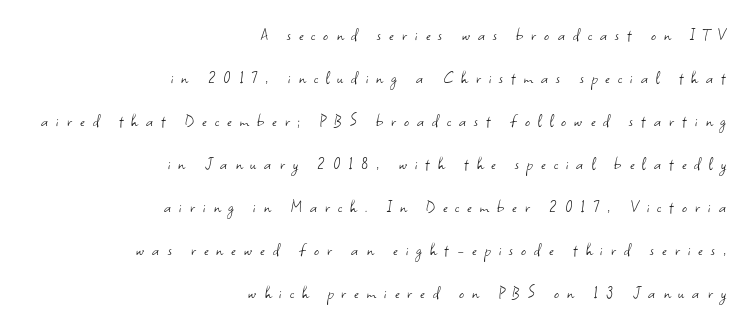
{"bold": "no", "underline": "no", "align": "right", "line_spacing": "loose", "line_spacing_ratio": 2.15, "letter_spacing": "wide", "letter_spacing_em": 0.4, "glyph_px": 20}
